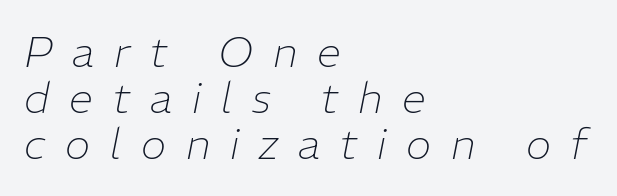
Descenders hang freely into open space. Is this a heavy cut? Hardly; it is regular or lighter. Do the characters align in a grid? No, the font is proportional. The leading is snug, giving the passage a crowded texture. Students, note that the glyphs here are deliberately spaced far apart. Characters are canted at an angle relative to the baseline's perpendicular.
